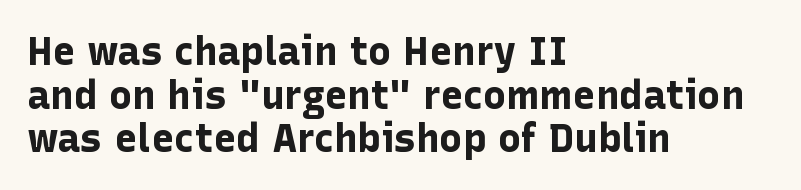
Italic? Not at all — the glyphs are vertical. This rendering uses left alignment, leaving the right contour irregular. Examine the stroke ends and you'll find no serifs. Varying glyph widths throughout — classic text-font behaviour. The horizontal fit of the characters is conventional and even.
